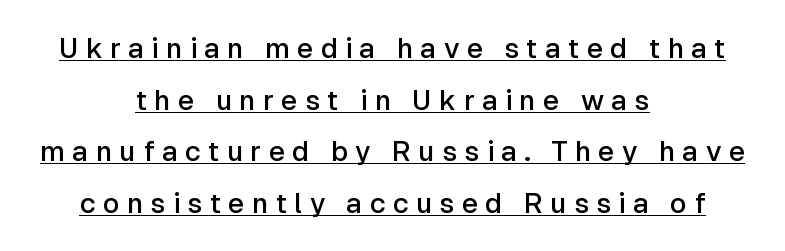
Q: Is the text bold? A: Semi-bold.
Q: Is the text italic (slanted)? A: No, it is upright.
Q: Is the typeface a serif or a sans-serif typeface? A: Sans-serif.
Q: Is the text underlined? A: Yes.
Q: How is the paragraph aligned? A: Centered.
Q: Is the spacing between letters normal or unusually wide? A: Unusually wide.
Q: Width (condensed, normal, or wide)? A: Normal.
Q: Stroke contrast? A: Low.
Q: x-height? A: Medium.
Q: Monospaced? A: No.
